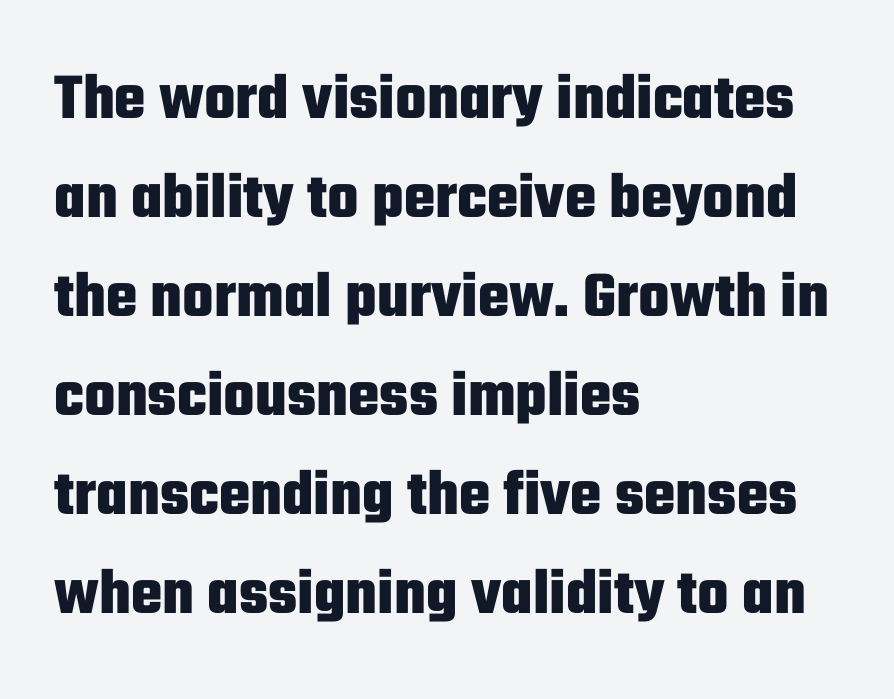
Observe the ordinary spacing: letters are neighbours, not strangers. These lines stack with their left ends in a neat column. This is the regular roman posture of the typeface. The passage shown is typed in a proportional face where columns would drift. You'd pick this weight for a headline — it's a proper bold. Horizontal bands of white between lines are of average thickness.
